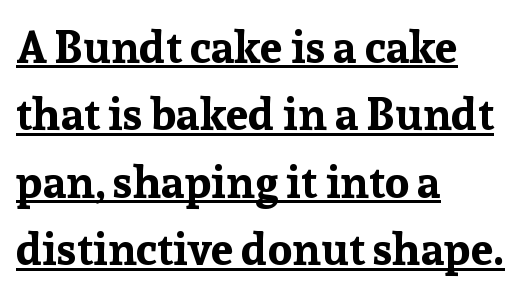
Short note: letters normally spaced. Line beginnings align vertically; line endings do not. A continuous stroke trails under the words, as in a hyperlink. This sample keeps an unexceptional amount of space between lines. This is roman type, the default non-slanted kind. This sample uses a serif face.
